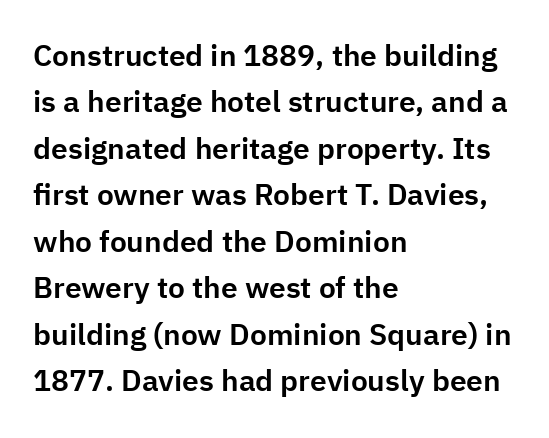
The words here are not underlined. The typography opts for an upright posture over an oblique one. What's the leading like? Ordinary, nothing unusual. A typesetter would call this proportional, since set widths differ per character.
